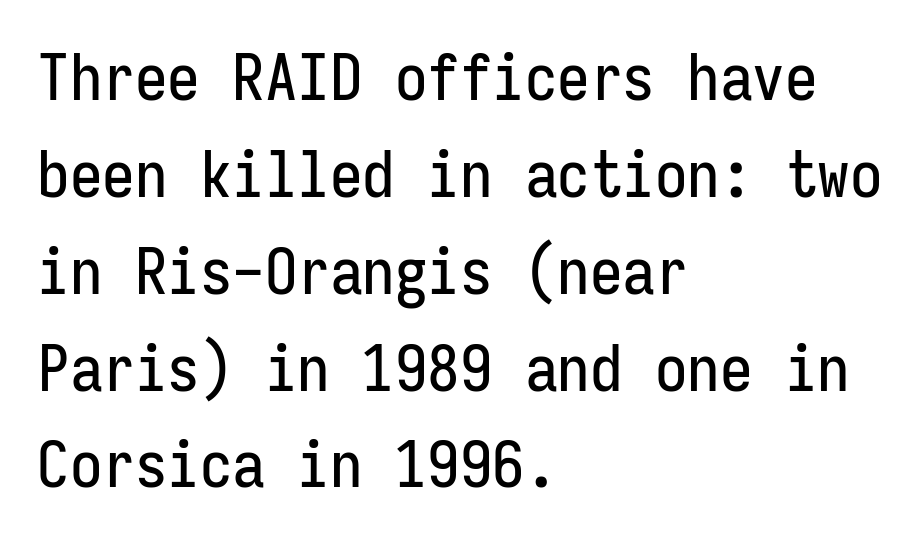
{"serif": "no", "italic": "no", "width": "condensed", "stroke_contrast": "low", "x_height": "medium", "monospaced": "yes", "underline": "no", "align": "left", "line_spacing": "normal", "line_spacing_ratio": 1.49, "letter_spacing": "normal", "letter_spacing_em": 0.0, "glyph_px": 65}
